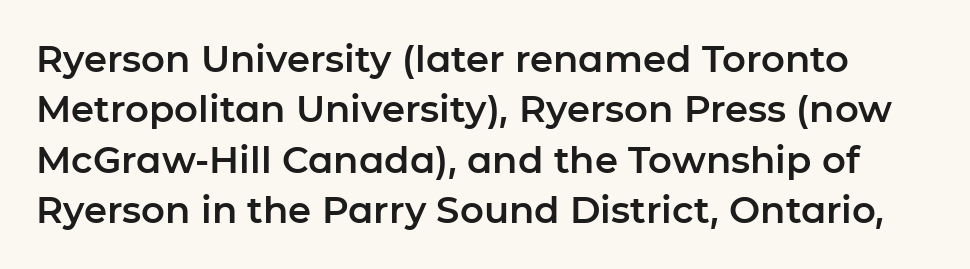
The image shows 37 px sans-serif type, upright; set normal line spacing (1.36x), normal letter spacing, not underlined; low stroke contrast and a medium x-height.
